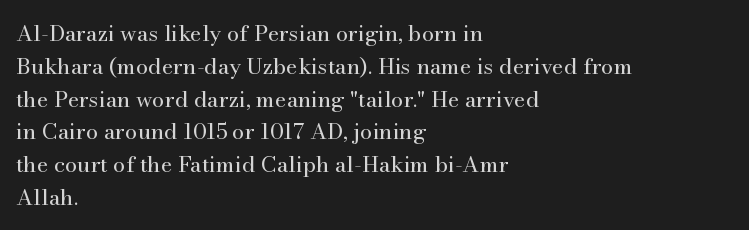
The image shows 22 px text type, upright; set left-aligned, normal line spacing (1.49x), normal letter spacing, not underlined.
